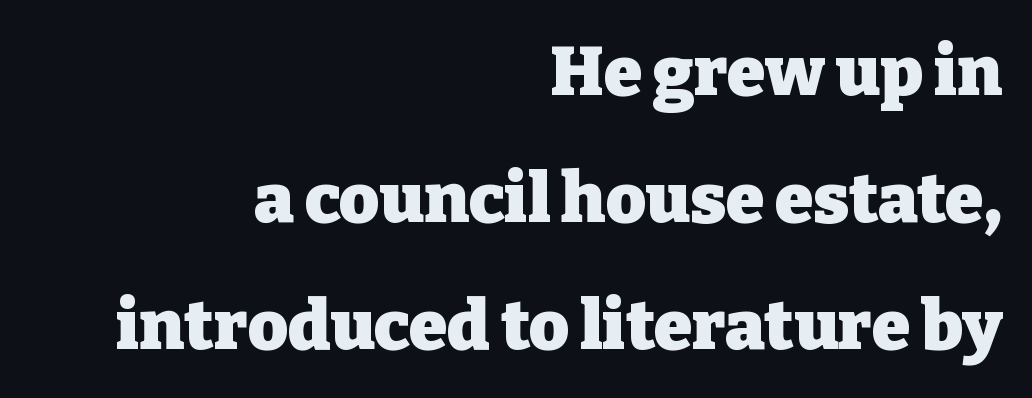
The image shows 69 px heavy serif type, upright; set right-aligned, line spacing 1.84x, normal letter spacing, not underlined; low stroke contrast and a medium x-height.
